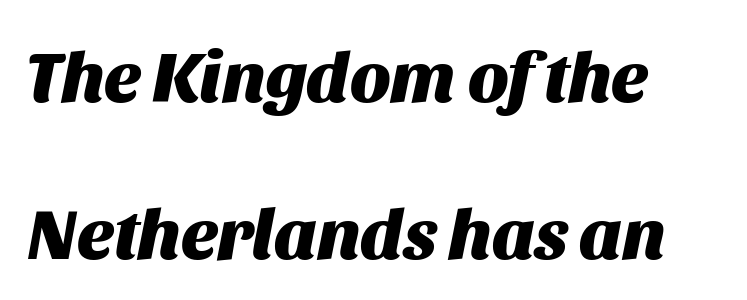
Underline: absent. The characters look thick and weighty, a clear bold. The passage shown leans; its letterforms are oblique. The block of text is sparse from top to bottom, with ample space between rows. These lines keep a tight, regular rhythm from letter to letter. Is this a fixed-width face? No — the glyphs have proportional, varying widths.
